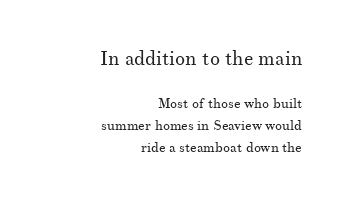
The image shows 20 px text type, upright; set right-aligned, normal line spacing (1.59x), normal letter spacing, not underlined; the first (top) block is 1.43x larger.
